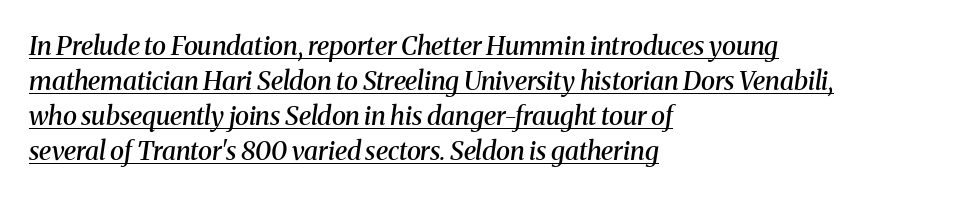
Q: Is the text bold? A: Semi-bold.
Q: Is the text italic (slanted)? A: Yes, it leans right by about 8 degrees.
Q: Is the text underlined? A: Yes.
Q: How is the paragraph aligned? A: Left-aligned.
Q: Is the spacing between letters normal or unusually wide? A: Normal.
Q: Is the spacing between lines tight, normal or loose? A: Normal.
